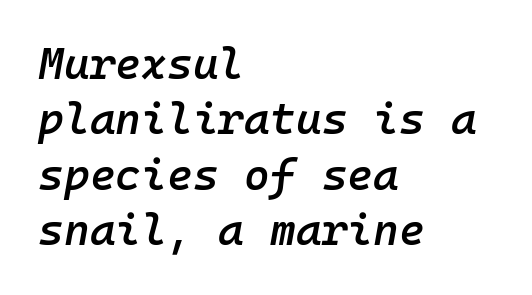
Q: Is the text bold? A: Semi-bold.
Q: Is the text italic (slanted)? A: Yes, it leans right by about 10 degrees.
Q: Is the text underlined? A: No.
Q: How is the paragraph aligned? A: Left-aligned.
Q: Is the spacing between letters normal or unusually wide? A: Normal.
Q: Is the spacing between lines tight, normal or loose? A: Normal.
Q: Width (condensed, normal, or wide)? A: Normal.
Q: Stroke contrast? A: Low.
Q: x-height? A: Medium.
Q: Monospaced? A: Yes.
